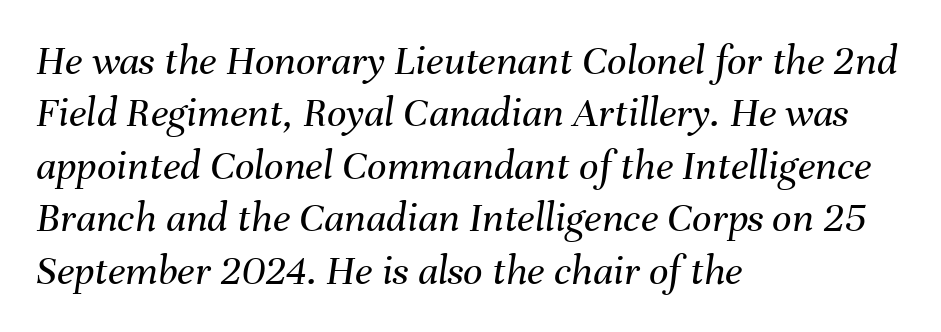
Q: Is the text bold? A: No.
Q: Is the text italic (slanted)? A: Yes, it leans right by about 8 degrees.
Q: Is the text underlined? A: No.
Q: How is the paragraph aligned? A: Left-aligned.
Q: Is the spacing between letters normal or unusually wide? A: Normal.
Q: Width (condensed, normal, or wide)? A: Normal.
Q: Stroke contrast? A: Medium.
Q: x-height? A: Medium.
Q: Monospaced? A: No.
